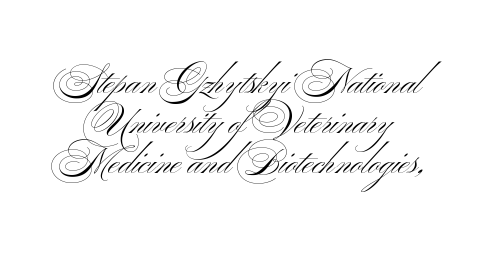
Q: Is the text bold? A: No.
Q: Is the typeface a serif or a sans-serif typeface? A: Sans-serif.
Q: Is the text underlined? A: No.
Q: Is the spacing between letters normal or unusually wide? A: Normal.
Q: Is the spacing between lines tight, normal or loose? A: Tight.
Q: Width (condensed, normal, or wide)? A: Wide.
Q: Stroke contrast? A: Medium.
Q: x-height? A: Small.
Q: Monospaced? A: No.
